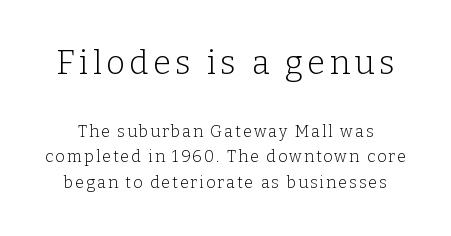
Q: Is the text bold? A: No.
Q: Is the text italic (slanted)? A: No, it is upright.
Q: Is the typeface a serif or a sans-serif typeface? A: Serif.
Q: Is the text underlined? A: No.
Q: Is the spacing between lines tight, normal or loose? A: Normal.
Q: Which block of text is set in a larger size, the first (top) or the second (bottom)? A: The first (top) one.
Q: Width (condensed, normal, or wide)? A: Normal.
Q: Stroke contrast? A: Low.
Q: x-height? A: Medium.
Q: Monospaced? A: No.
